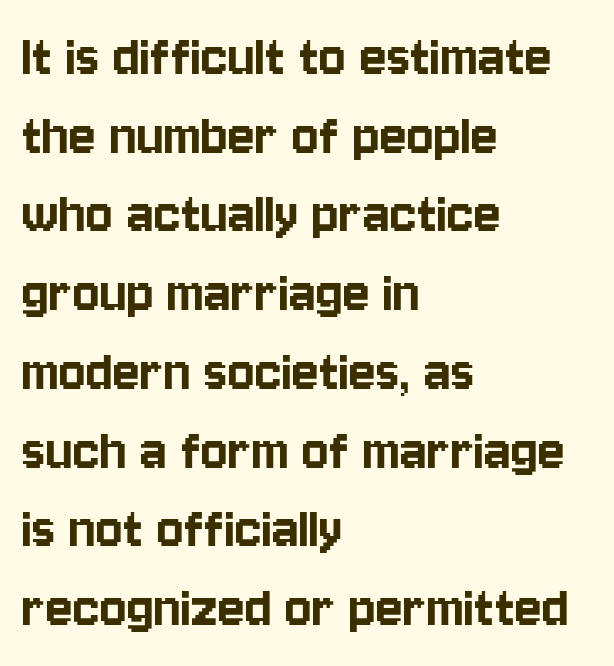
The face used here is a sans, in the tradition of grotesques and geometrics. How are the letters spaced? Ordinarily, with no added tracking. Quick note: interline space is typical. Think of a printed novel: that variable character pitch is what you see here. The lettering holds an erect, upright posture throughout. Decoration check: the copy has no underline.
